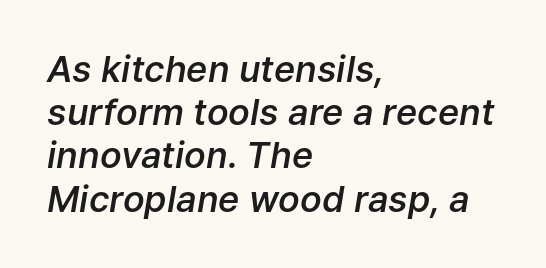
The image shows 36 px semibold type, italic (leaning right); set left-aligned, line spacing 1.2x, normal letter spacing, not underlined; low stroke contrast and a medium x-height.
